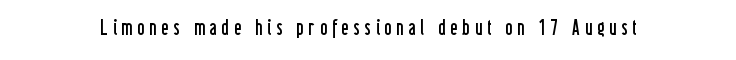
Q: Is the text bold? A: No.
Q: Is the text italic (slanted)? A: No, it is upright.
Q: Is the text underlined? A: No.
Q: Is the spacing between letters normal or unusually wide? A: Unusually wide.
